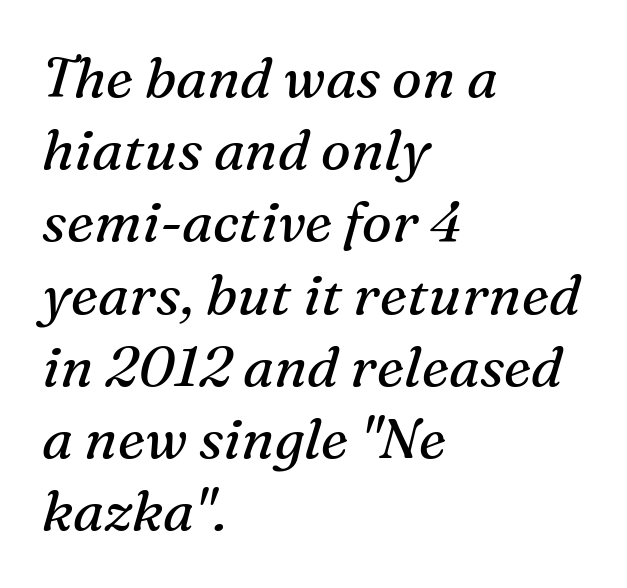
Q: Is the text bold? A: No.
Q: Is the text italic (slanted)? A: Yes, it leans right by about 16 degrees.
Q: Is the typeface a serif or a sans-serif typeface? A: Serif.
Q: Is the text underlined? A: No.
Q: How is the paragraph aligned? A: Left-aligned.
Q: Is the spacing between letters normal or unusually wide? A: Normal.
Q: Is the spacing between lines tight, normal or loose? A: Normal.
Q: Width (condensed, normal, or wide)? A: Normal.
Q: Stroke contrast? A: Medium.
Q: x-height? A: Medium.
Q: Monospaced? A: No.
